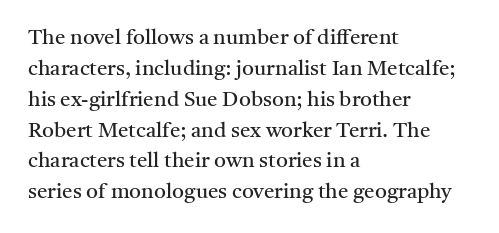
Q: Is the text bold? A: No.
Q: Is the text italic (slanted)? A: No, it is upright.
Q: Is the text underlined? A: No.
Q: How is the paragraph aligned? A: Left-aligned.
Q: Is the spacing between letters normal or unusually wide? A: Normal.
Q: Is the spacing between lines tight, normal or loose? A: Normal.
